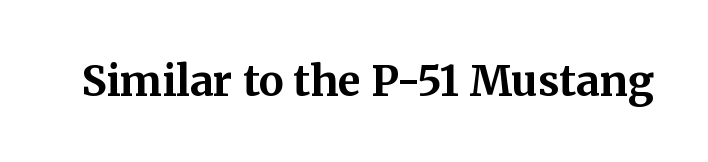
The image shows 42 px bold serif type, upright; set normal letter spacing, not underlined; medium stroke contrast and a medium x-height.
